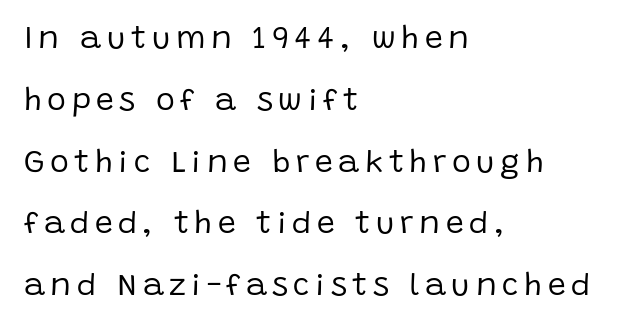
The image shows 32 px regular-weight sans-serif type, upright; set left-aligned, loose line spacing (1.93x), not underlined; low stroke contrast and a large x-height.
